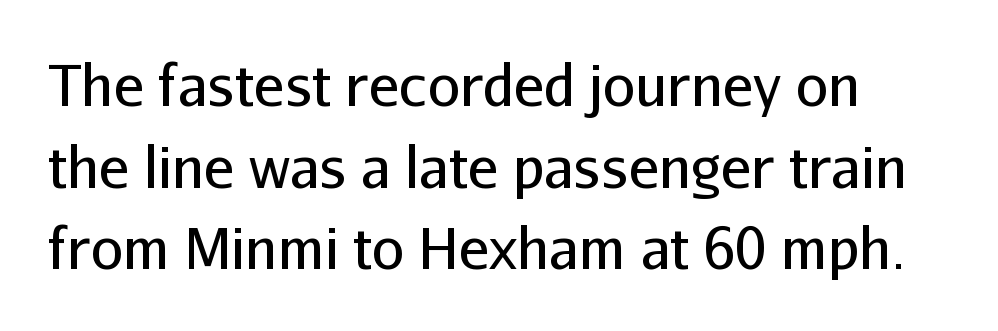
{"serif": "no", "italic": "no", "bold": "no", "weight": "regular", "width": "normal", "stroke_contrast": "low", "x_height": "medium", "monospaced": "no", "underline": "no", "align": "left", "line_spacing": "normal", "line_spacing_ratio": 1.43, "letter_spacing": "normal", "letter_spacing_em": 0.0, "glyph_px": 57}
